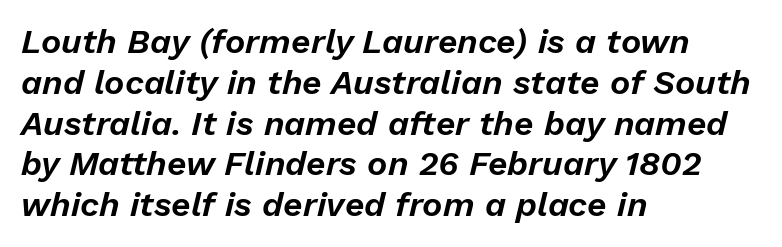
The image shows 34 px text type, italic (leaning right); set left-aligned, line spacing 1.2x, normal letter spacing, not underlined; low stroke contrast and a medium x-height.
